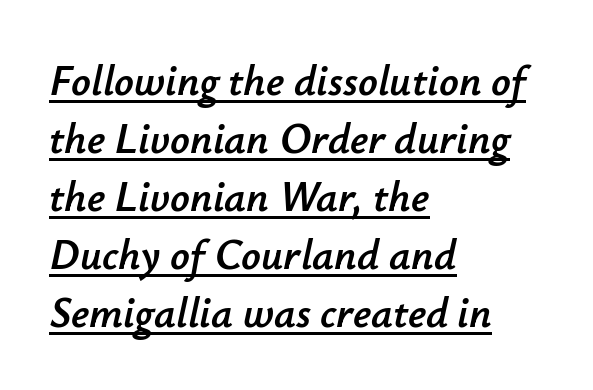
The tracking reads as untouched default to a designer's eye. Slant detected: the letters are inclined. Is the block centered? No — it sits flush against the left margin. Note the varied advance widths — an 'i' is clearly narrower than an 'm'. Baseline-to-baseline distance is the conventional proportion of letter height.
